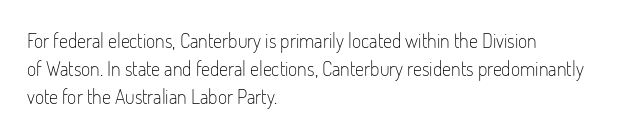
Q: Is the text bold? A: No.
Q: Is the text italic (slanted)? A: No, it is upright.
Q: Is the text underlined? A: No.
Q: How is the paragraph aligned? A: Left-aligned.
Q: Is the spacing between letters normal or unusually wide? A: Normal.
Q: Is the spacing between lines tight, normal or loose? A: Normal.
